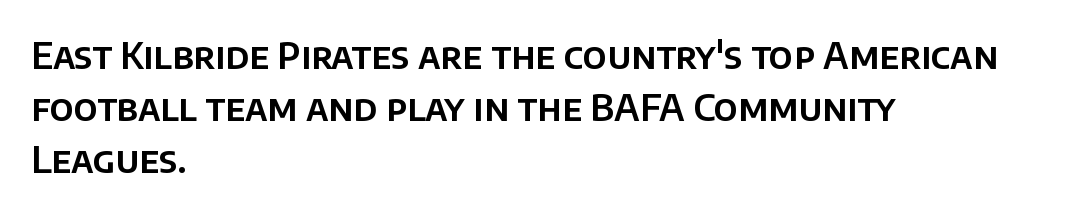
The lettering holds an erect, upright posture throughout. A clean baseline with only descenders dipping below it. Compared with typical paragraphs, the rows here are spaced about the same. No extra tracking has been applied to these lines. The rag falls on the right side of this text block.
